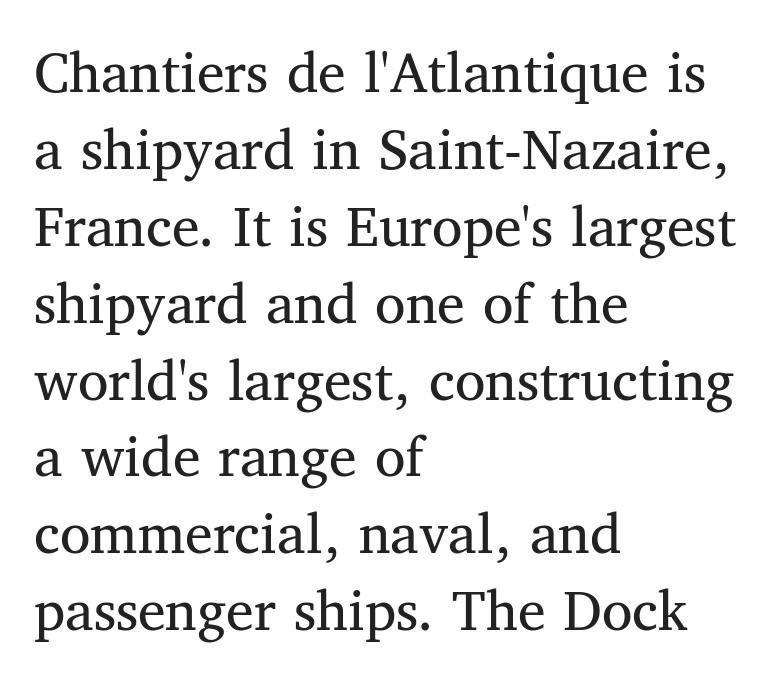
The designer went with a serif here, giving each stem small feet. Teacher's note: observe the even left margin — that is flush-left alignment. Think of a printed novel: that variable character pitch is what you see here. The font is comparable to plain body text, perhaps lighter. Style check: upright.
